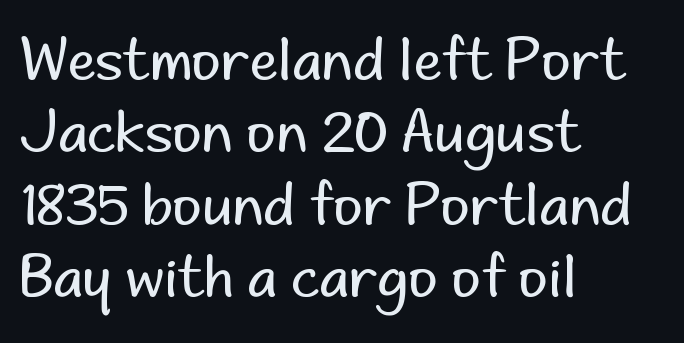
In terms of letterspacing, this is plain default setting. Beneath every word, the page is bare. The font's upright variant was chosen for this text. Think of a printed novel: that variable character pitch is what you see here. Caption: face not bold, strokes unweighted.
